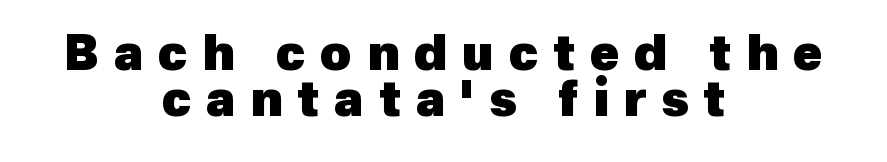
This rendering widens character spacing well past its baseline value. A typesetter would label this face a sans. A dark, heavy texture on the line: the type is bold. The lines are packed closely together with very little leading. The letters advance in unequal steps, a hallmark of proportional type.
